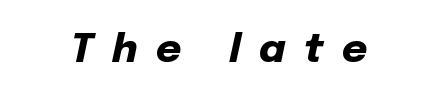
Q: Is the text bold? A: Yes.
Q: Is the text italic (slanted)? A: Yes, it leans right by about 12 degrees.
Q: Is the text underlined? A: No.
Q: Is the spacing between letters normal or unusually wide? A: Unusually wide.
Q: Width (condensed, normal, or wide)? A: Normal.
Q: Stroke contrast? A: Low.
Q: x-height? A: Medium.
Q: Monospaced? A: No.
